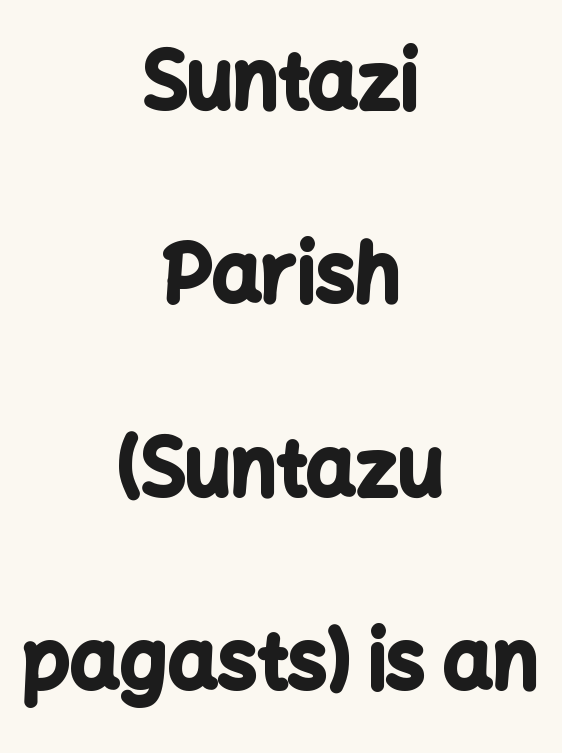
Q: Is the text bold? A: Yes.
Q: Is the text italic (slanted)? A: No, it is upright.
Q: Is the typeface a serif or a sans-serif typeface? A: Sans-serif.
Q: Is the text underlined? A: No.
Q: How is the paragraph aligned? A: Centered.
Q: Is the spacing between letters normal or unusually wide? A: Normal.
Q: Is the spacing between lines tight, normal or loose? A: Loose.
Q: Width (condensed, normal, or wide)? A: Normal.
Q: Stroke contrast? A: Low.
Q: x-height? A: Medium.
Q: Monospaced? A: No.
